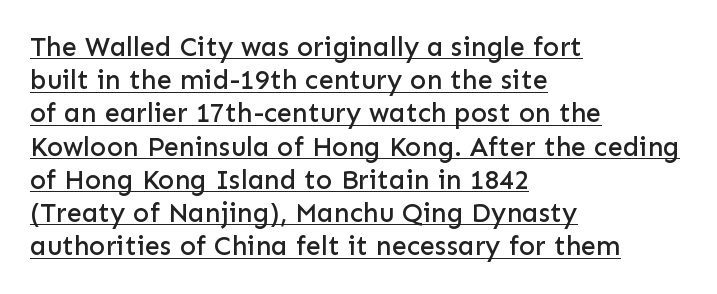
The image shows 27 px text type, upright; set left-aligned, line spacing 1.23x, normal letter spacing, underlined.
